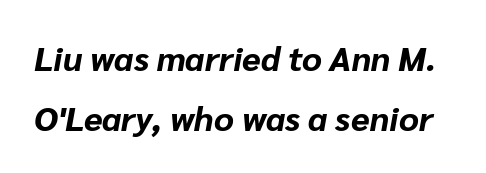
The image shows 34 px bold type, italic (leaning right); set line spacing 1.76x, normal letter spacing, not underlined; low stroke contrast and a medium x-height.
